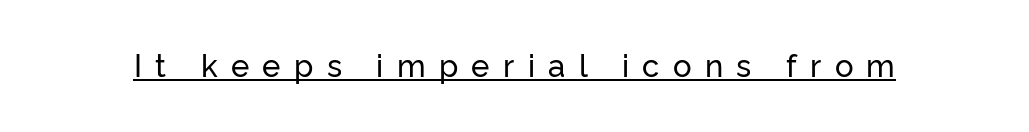
{"serif": "no", "italic": "no", "width": "normal", "stroke_contrast": "low", "x_height": "medium", "monospaced": "no", "underline": "yes", "letter_spacing": "wide", "letter_spacing_em": 0.43, "glyph_px": 31}
